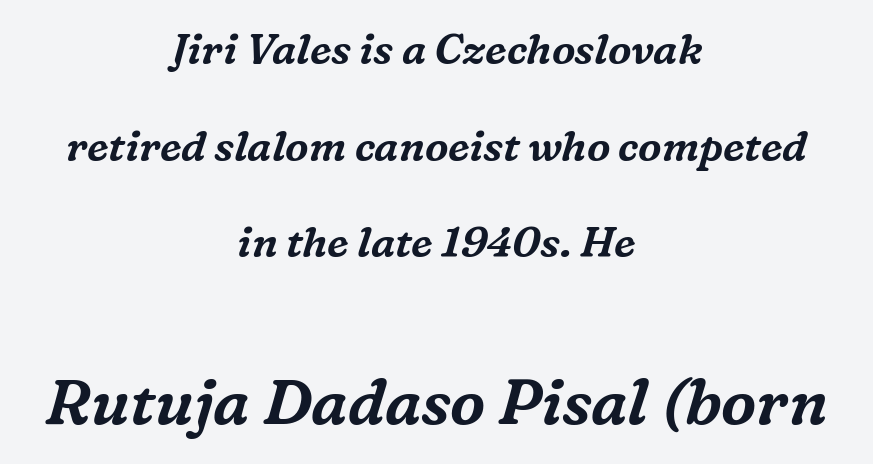
{"serif": "yes", "italic": "yes", "lean": "right", "slant_degrees": 16, "width": "normal", "stroke_contrast": "medium", "x_height": "medium", "monospaced": "no", "underline": "no", "align": "center", "line_spacing": "loose", "line_spacing_ratio": 2.3, "letter_spacing": "normal", "letter_spacing_em": 0.0, "larger_block": "second", "size_ratio": 1.5, "glyph_px": 63}
